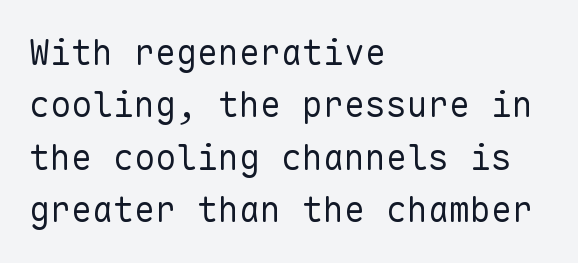
Q: Is the text bold? A: No.
Q: Is the text italic (slanted)? A: No, it is upright.
Q: Is the typeface a serif or a sans-serif typeface? A: Sans-serif.
Q: Is the text underlined? A: No.
Q: How is the paragraph aligned? A: Left-aligned.
Q: Is the spacing between letters normal or unusually wide? A: Normal.
Q: Is the spacing between lines tight, normal or loose? A: Normal.
Q: Width (condensed, normal, or wide)? A: Normal.
Q: Stroke contrast? A: Low.
Q: x-height? A: Medium.
Q: Monospaced? A: Yes.
